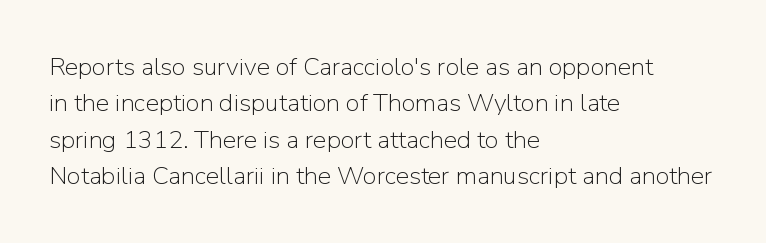
In terms of posture, this sample is upright. The passage shown has conventional tracking throughout. The zone under the glyphs is completely vacant. The lines are quadded left. These glyphs show unthickened strokes, regular width or finer. Rows of type keep a routine distance in the vertical direction.
